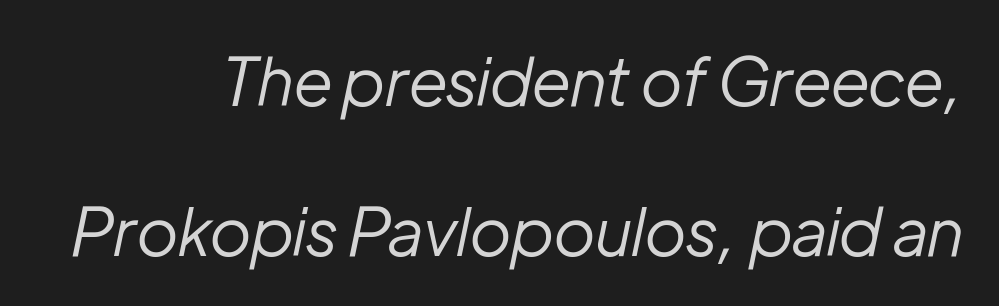
Notice the wide empty band between every row — that's loose leading. Decoration check: the copy has no underline. Designer's note — italics engaged. This reads as an unemphasized weight, regular at the heaviest. Short note: letters normally spaced.
